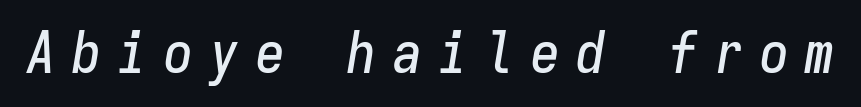
This sample has the even, mechanical cadence of fixed-width lettering. Is the type slanted? Yes — the strokes lean at a clear angle. The space directly below the letters is spotless. Tracking value appears strongly positive — letters spread wide.
